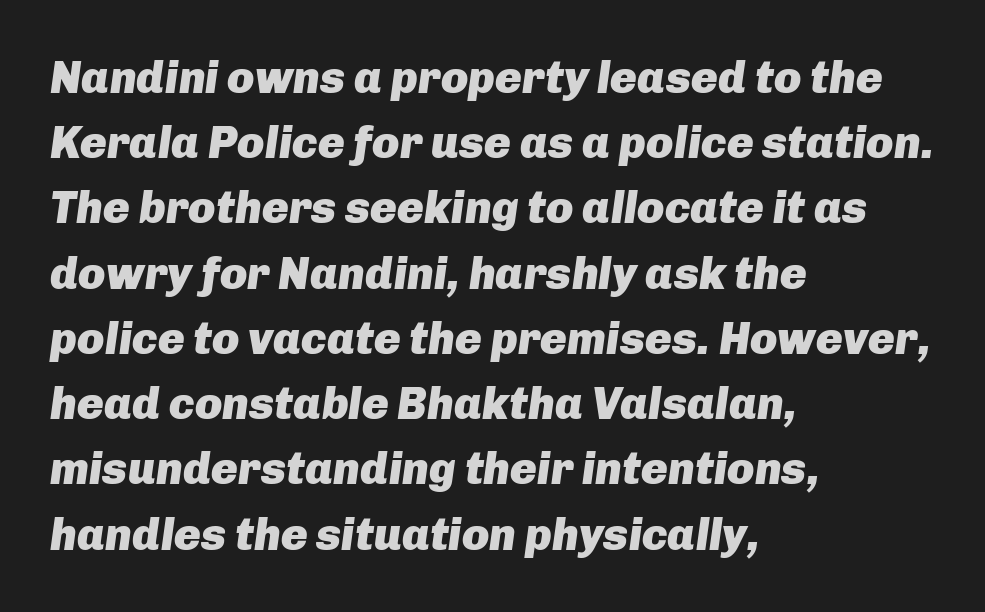
Q: Is the text bold? A: Yes.
Q: Is the text italic (slanted)? A: Yes, it leans right by about 8 degrees.
Q: Is the text underlined? A: No.
Q: How is the paragraph aligned? A: Left-aligned.
Q: Is the spacing between letters normal or unusually wide? A: Normal.
Q: Is the spacing between lines tight, normal or loose? A: Normal.
Q: Width (condensed, normal, or wide)? A: Normal.
Q: Stroke contrast? A: Low.
Q: x-height? A: Medium.
Q: Monospaced? A: No.
